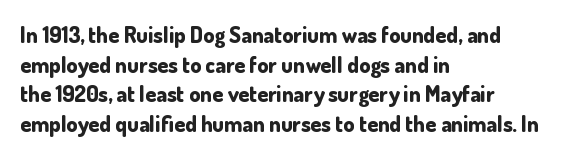
{"italic": "no", "bold": "yes", "underline": "no", "align": "left", "line_spacing": "normal", "line_spacing_ratio": 1.35, "letter_spacing": "normal", "letter_spacing_em": 0.0, "glyph_px": 22}
